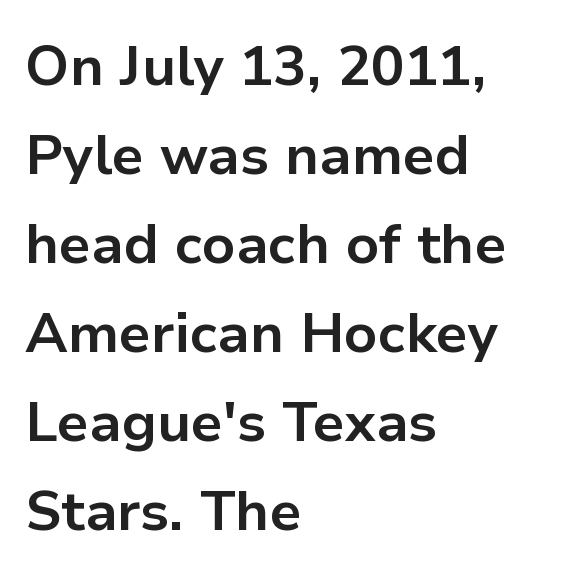
Q: Is the text bold? A: Yes.
Q: Is the text italic (slanted)? A: No, it is upright.
Q: Is the typeface a serif or a sans-serif typeface? A: Sans-serif.
Q: Is the text underlined? A: No.
Q: How is the paragraph aligned? A: Left-aligned.
Q: Is the spacing between letters normal or unusually wide? A: Normal.
Q: Is the spacing between lines tight, normal or loose? A: Normal.
Q: Width (condensed, normal, or wide)? A: Normal.
Q: Stroke contrast? A: Low.
Q: x-height? A: Medium.
Q: Monospaced? A: No.
